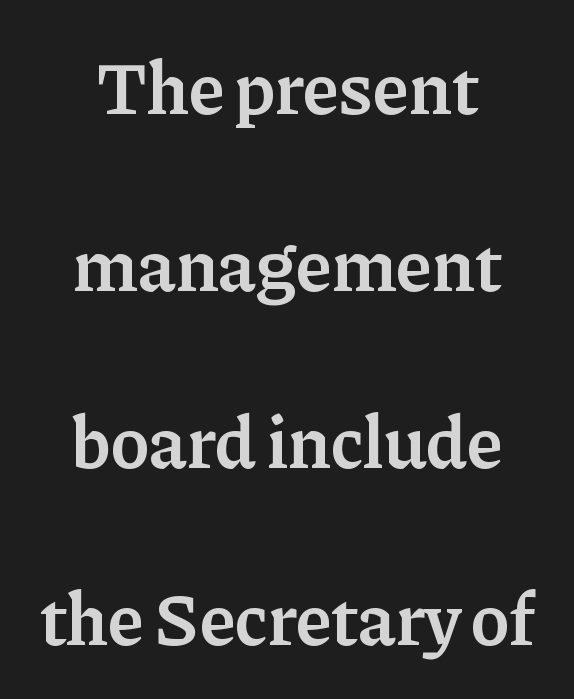
The image shows 74 px semibold serif type, upright; set centered, loose line spacing (2.39x), normal letter spacing, not underlined; low stroke contrast and a medium x-height.
